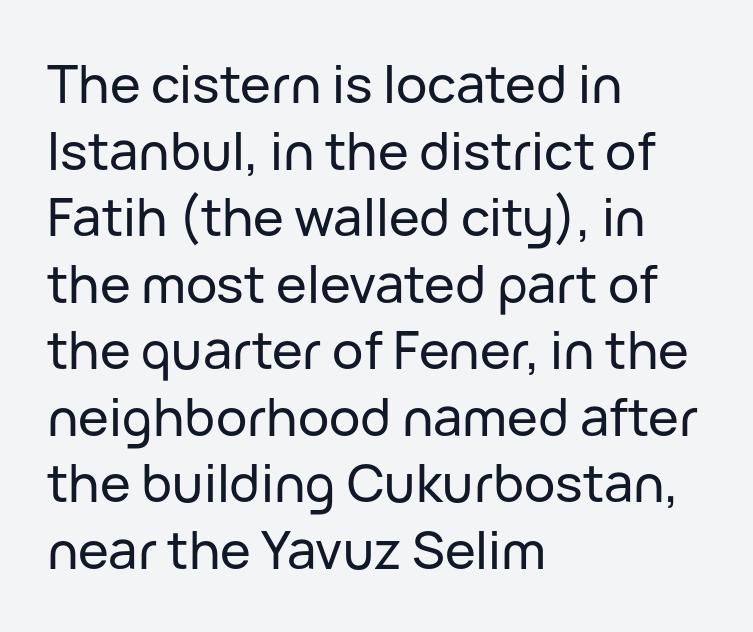
The image shows 52 px sans-serif type, upright; set left-aligned, normal line spacing (1.28x), normal letter spacing, not underlined; low stroke contrast and a medium x-height.
